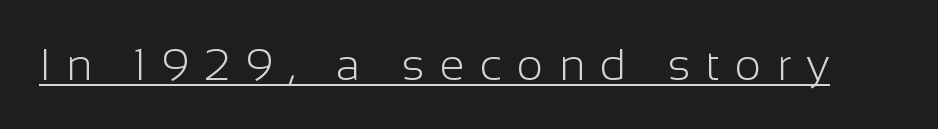
Q: Is the text bold? A: No.
Q: Is the text italic (slanted)? A: No, it is upright.
Q: Is the typeface a serif or a sans-serif typeface? A: Sans-serif.
Q: Is the text underlined? A: Yes.
Q: Is the spacing between letters normal or unusually wide? A: Unusually wide.
Q: Width (condensed, normal, or wide)? A: Normal.
Q: Stroke contrast? A: Low.
Q: x-height? A: Medium.
Q: Monospaced? A: No.
